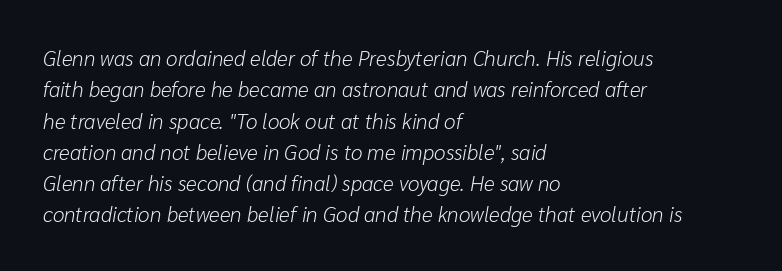
Q: Is the text bold? A: No.
Q: Is the text italic (slanted)? A: Yes, it leans right by about 10 degrees.
Q: Is the text underlined? A: No.
Q: How is the paragraph aligned? A: Left-aligned.
Q: Is the spacing between letters normal or unusually wide? A: Normal.
Q: Is the spacing between lines tight, normal or loose? A: Normal.
